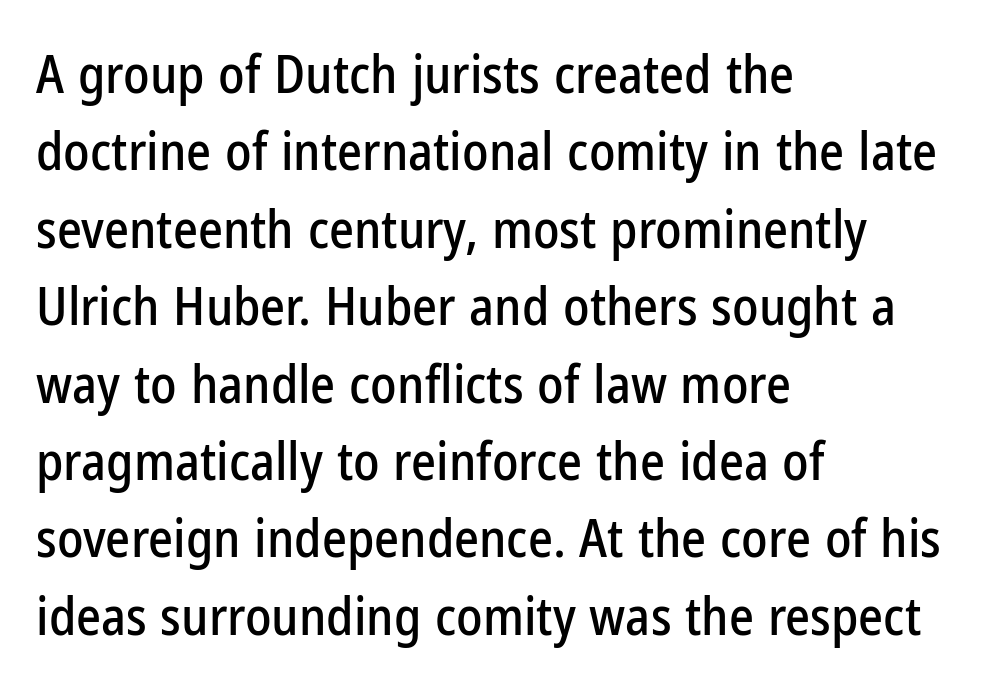
The rendering uses natural spacing where letterforms have individual widths. Underline: absent. Glyph-to-glyph distance matches everyday printed text. If you drew a ruler down the left edge, every line would touch it. Ascenders rise straight up at ninety degrees. Classification — sans serif.
